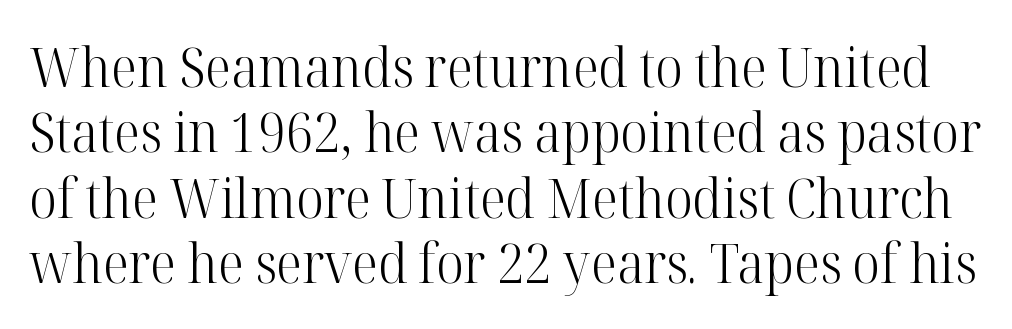
Q: Is the text bold? A: No.
Q: Is the text italic (slanted)? A: No, it is upright.
Q: Is the typeface a serif or a sans-serif typeface? A: Serif.
Q: Is the text underlined? A: No.
Q: Is the spacing between letters normal or unusually wide? A: Normal.
Q: Width (condensed, normal, or wide)? A: Normal.
Q: Stroke contrast? A: High.
Q: x-height? A: Medium.
Q: Monospaced? A: No.
